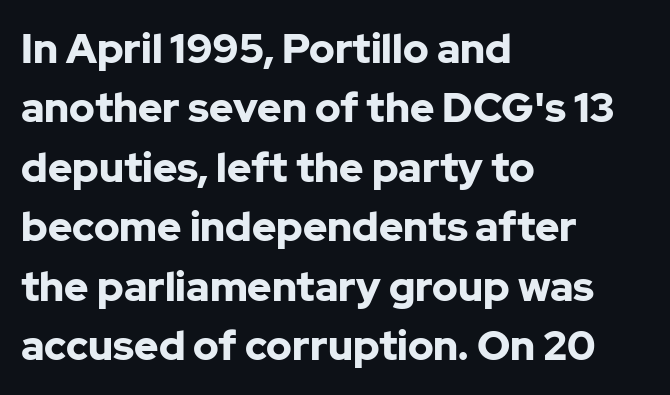
The image shows 41 px bold sans-serif type, upright; set left-aligned, normal line spacing (1.45x), normal letter spacing, not underlined; low stroke contrast and a medium x-height.
